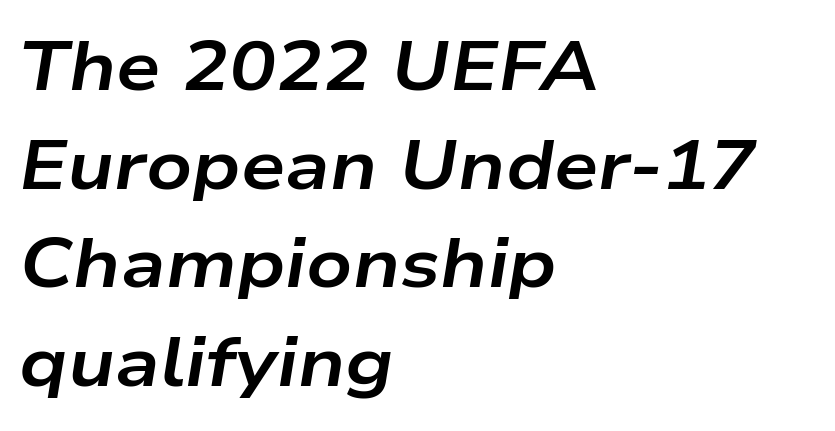
Q: Is the text bold? A: Yes.
Q: Is the text italic (slanted)? A: Yes, it leans right by about 9 degrees.
Q: Is the text underlined? A: No.
Q: How is the paragraph aligned? A: Left-aligned.
Q: Is the spacing between letters normal or unusually wide? A: Normal.
Q: Is the spacing between lines tight, normal or loose? A: Normal.
Q: Width (condensed, normal, or wide)? A: Wide.
Q: Stroke contrast? A: Low.
Q: x-height? A: Medium.
Q: Monospaced? A: No.
